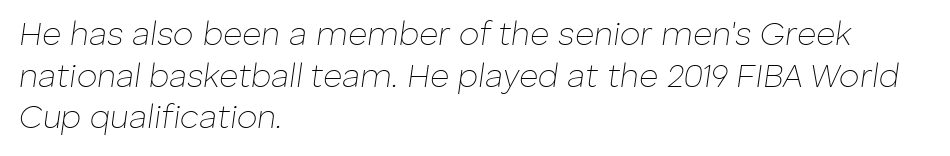
{"italic": "yes", "lean": "right", "slant_degrees": 8, "bold": "no", "weight": "thin", "width": "normal", "stroke_contrast": "low", "x_height": "medium", "monospaced": "no", "underline": "no", "align": "left", "line_spacing": "normal", "line_spacing_ratio": 1.26, "letter_spacing": "normal", "letter_spacing_em": 0.0, "glyph_px": 33}
